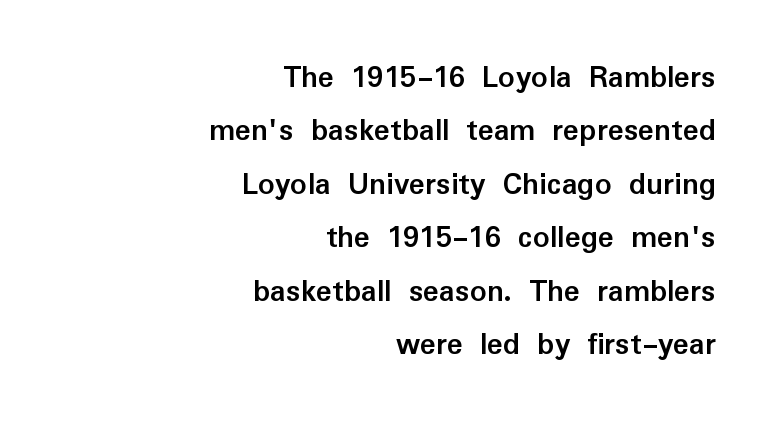
The image shows 33 px semibold sans-serif type, upright; set right-aligned, normal line spacing (1.62x), normal letter spacing, not underlined; low stroke contrast and a medium x-height.
